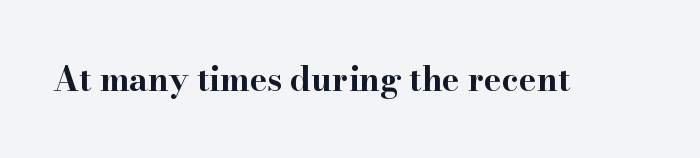
{"serif": "yes", "italic": "no", "bold": "yes", "weight": "bold", "width": "wide", "stroke_contrast": "high", "x_height": "small", "monospaced": "no", "underline": "no", "letter_spacing": "normal", "letter_spacing_em": 0.0, "glyph_px": 33}
